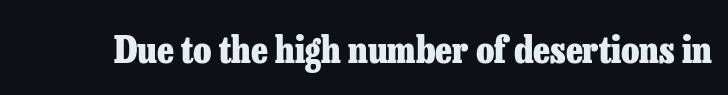
{"serif": "yes", "italic": "no", "bold": "yes", "weight": "heavy", "width": "normal", "stroke_contrast": "low", "x_height": "medium", "monospaced": "no", "underline": "no", "letter_spacing": "normal", "letter_spacing_em": 0.0, "glyph_px": 37}
